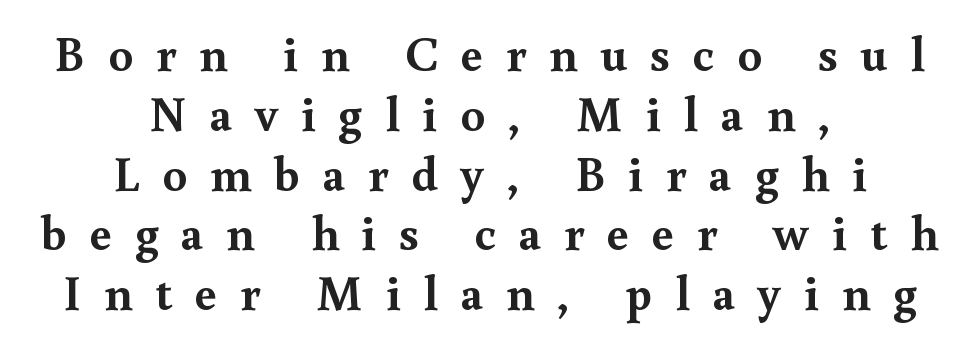
{"serif": "yes", "italic": "no", "bold": "yes", "weight": "semibold", "width": "normal", "x_height": "small", "monospaced": "no", "underline": "no", "align": "center", "line_spacing_ratio": 1.22, "letter_spacing": "wide", "letter_spacing_em": 0.47, "glyph_px": 49}
